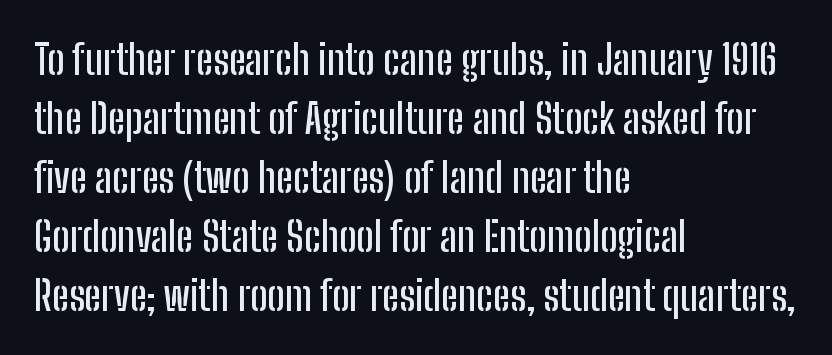
{"serif": "no", "italic": "no", "width": "condensed", "stroke_contrast": "low", "x_height": "medium", "monospaced": "no", "underline": "no", "align": "left", "line_spacing": "normal", "line_spacing_ratio": 1.44, "letter_spacing": "normal", "letter_spacing_em": 0.0, "glyph_px": 41}
